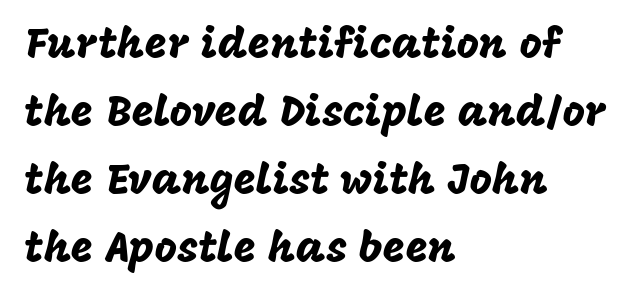
The image shows 43 px sans-serif type; set left-aligned, normal line spacing (1.58x), normal letter spacing, not underlined; low stroke contrast and a large x-height.
